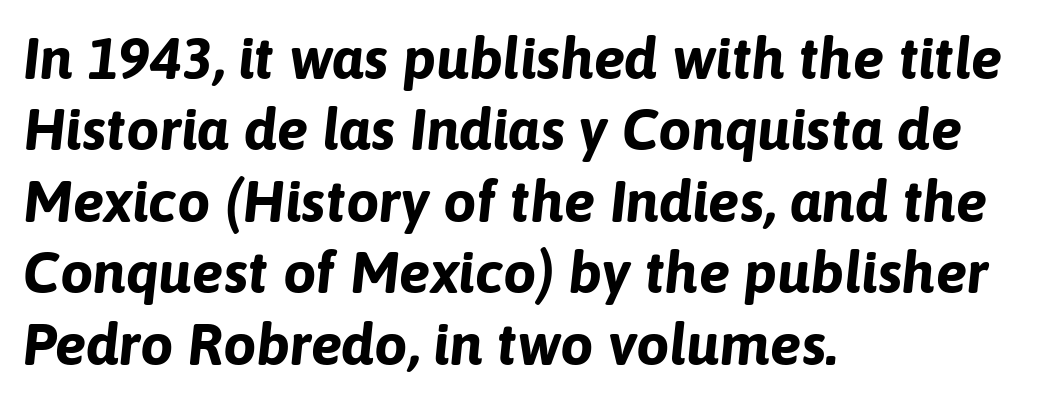
{"italic": "yes", "lean": "right", "slant_degrees": 6, "bold": "yes", "weight": "bold", "width": "normal", "stroke_contrast": "low", "x_height": "medium", "monospaced": "no", "underline": "no", "align": "left", "line_spacing_ratio": 1.21, "letter_spacing": "normal", "letter_spacing_em": 0.0, "glyph_px": 59}
